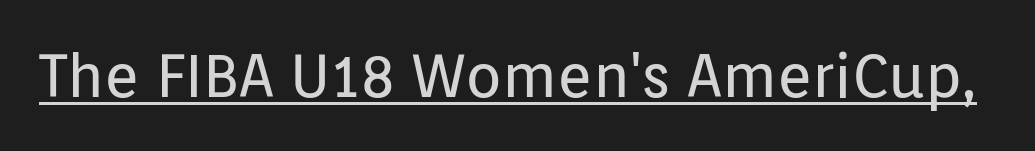
This sample has the flowing, uneven cadence of proportional lettering. Every word sits above its own underline. Note: no serifs on the glyphs. The letters stand upright; this is a roman face. Heaviness? Minimal to ordinary, like unemphasized prose. The face used here is rendered with its standard letterfit.
